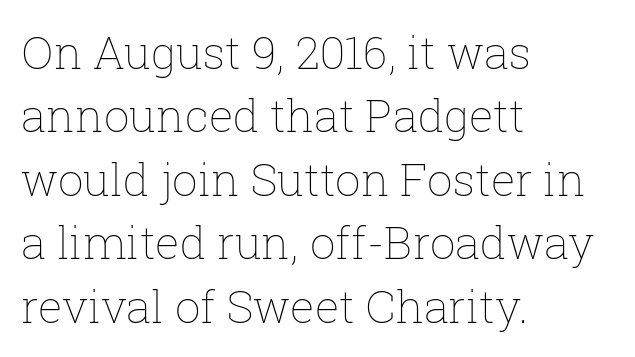
{"italic": "no", "bold": "no", "weight": "thin", "width": "normal", "stroke_contrast": "low", "x_height": "medium", "monospaced": "no", "underline": "no", "align": "left", "line_spacing": "normal", "line_spacing_ratio": 1.41, "letter_spacing": "normal", "letter_spacing_em": 0.0, "glyph_px": 45}
